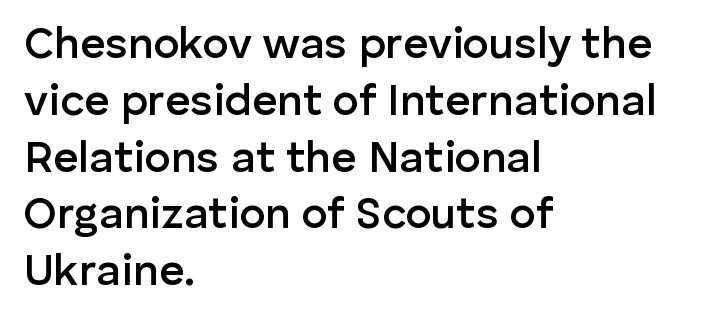
These lines are set flush left with a ragged right edge. Notice how descenders clear the ascenders below comfortably — that's standard leading. Students, this is semibold: more ink than regular, less than bold. Are there feet on the stems? There aren't — it's a sans. A typesetter would call this proportional, since set widths differ per character. Descenders hang freely into open space.
